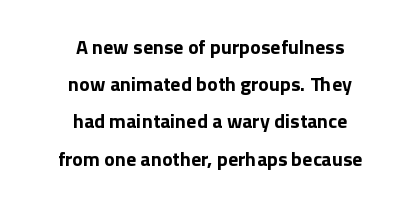
The image shows 20 px bold type, upright; set centered, line spacing 1.86x, normal letter spacing, not underlined.
